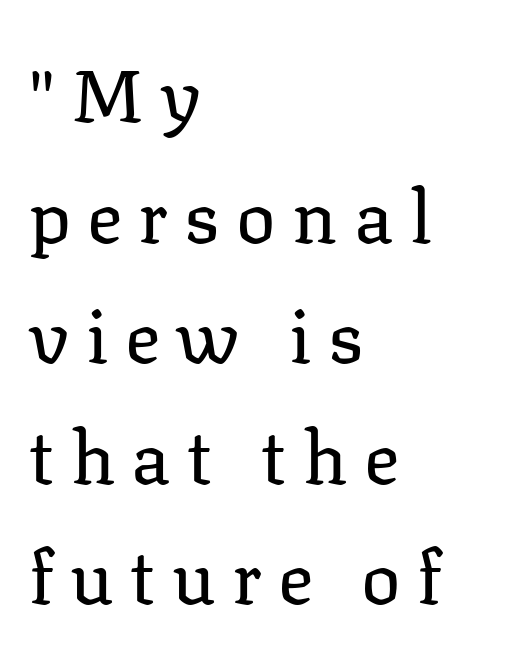
The type is letterspaced generously, with wide tracking. One glance says typical: line gaps are just what's usual. Every character sits straight up, as roman type does. A typesetter would call this proportional, since set widths differ per character. Reading down the block, your eye returns to a fixed left position each line. The letterforms sit at book weight or below.
